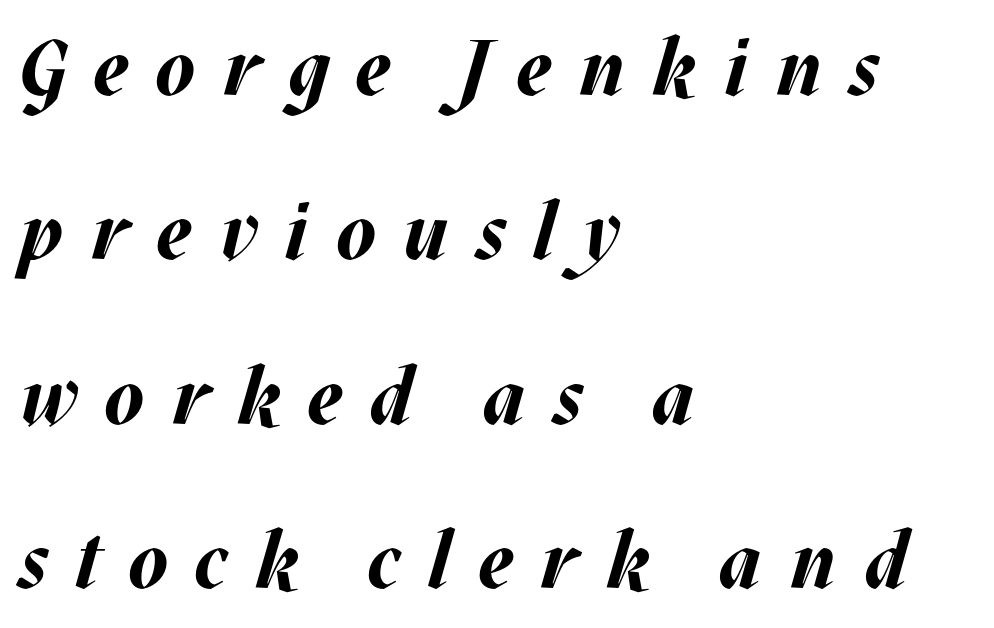
The image shows 79 px bold type, italic (leaning right); set left-aligned, loose line spacing (2.08x), unusually wide letter spacing (+0.35 em), not underlined; medium stroke contrast and a large x-height.
